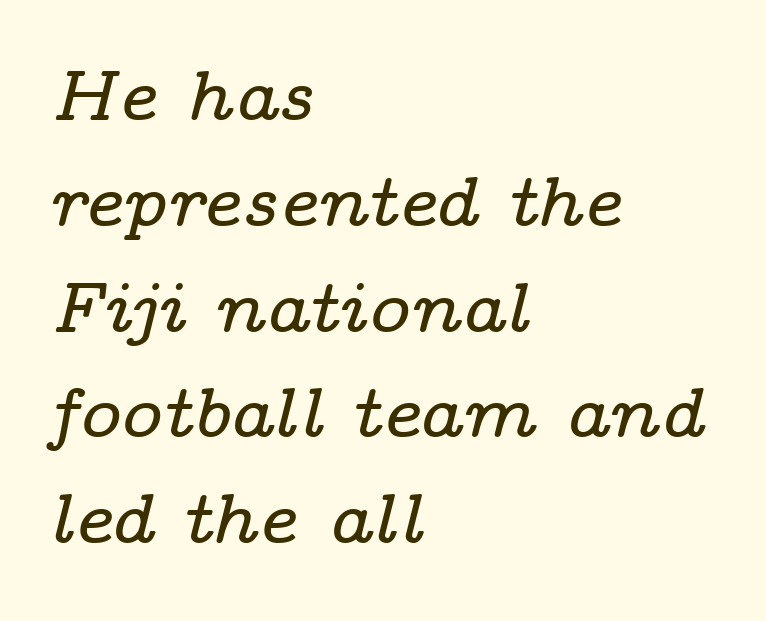
The image shows 71 px wide serif type, italic (leaning right); set left-aligned, normal line spacing (1.49x), normal letter spacing, not underlined; low stroke contrast and a medium x-height.
